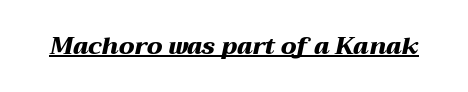
Q: Is the text bold? A: Yes.
Q: Is the text italic (slanted)? A: Yes, it leans right by about 12 degrees.
Q: Is the text underlined? A: Yes.
Q: Is the spacing between letters normal or unusually wide? A: Normal.
